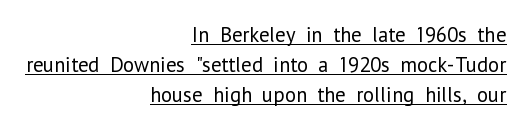
The rows are spaced the way most documents space them. A baseline rule has been typeset under these characters. Letters have the restrained weight of plain body copy at most. Default kerning and tracking; the words read as compact shapes. Notice how the stems are strictly vertical — no italics here.
